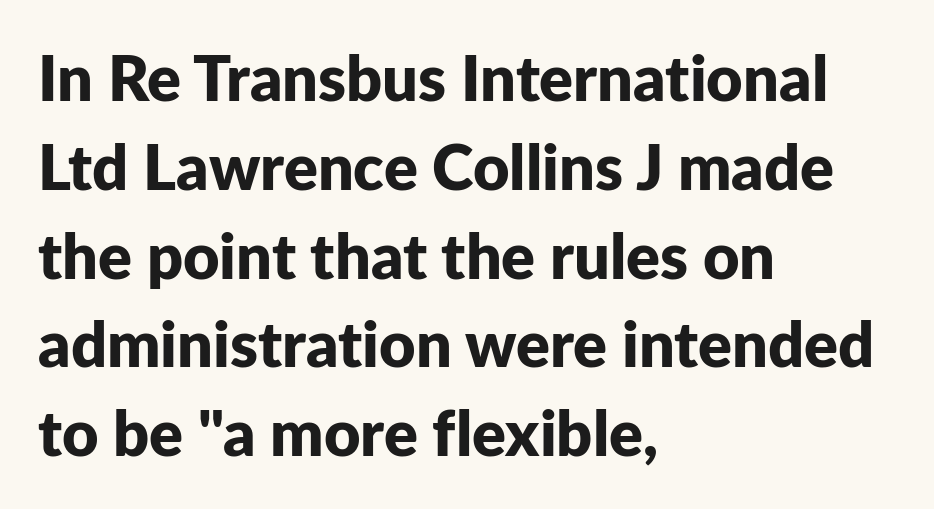
Q: Is the text bold? A: Yes.
Q: Is the text italic (slanted)? A: No, it is upright.
Q: Is the typeface a serif or a sans-serif typeface? A: Sans-serif.
Q: Is the text underlined? A: No.
Q: How is the paragraph aligned? A: Left-aligned.
Q: Is the spacing between letters normal or unusually wide? A: Normal.
Q: Is the spacing between lines tight, normal or loose? A: Normal.
Q: Width (condensed, normal, or wide)? A: Normal.
Q: Stroke contrast? A: Low.
Q: x-height? A: Medium.
Q: Monospaced? A: No.
